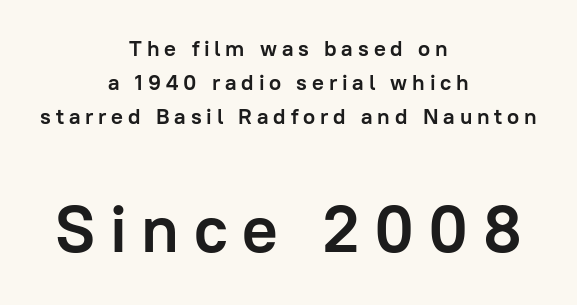
Q: Is the text bold? A: Yes.
Q: Is the text italic (slanted)? A: No, it is upright.
Q: Is the typeface a serif or a sans-serif typeface? A: Sans-serif.
Q: Is the text underlined? A: No.
Q: How is the paragraph aligned? A: Centered.
Q: Is the spacing between letters normal or unusually wide? A: Unusually wide.
Q: Is the spacing between lines tight, normal or loose? A: Normal.
Q: Which block of text is set in a larger size, the first (top) or the second (bottom)? A: The second (bottom) one.
Q: Width (condensed, normal, or wide)? A: Normal.
Q: Stroke contrast? A: Low.
Q: x-height? A: Medium.
Q: Monospaced? A: No.
